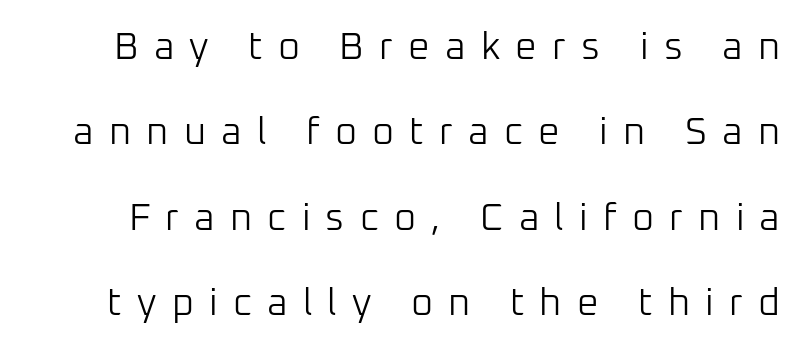
{"serif": "no", "italic": "no", "bold": "no", "weight": "light", "width": "normal", "stroke_contrast": "low", "x_height": "medium", "monospaced": "no", "underline": "no", "line_spacing": "loose", "line_spacing_ratio": 2.25, "letter_spacing": "wide", "letter_spacing_em": 0.4, "glyph_px": 38}
